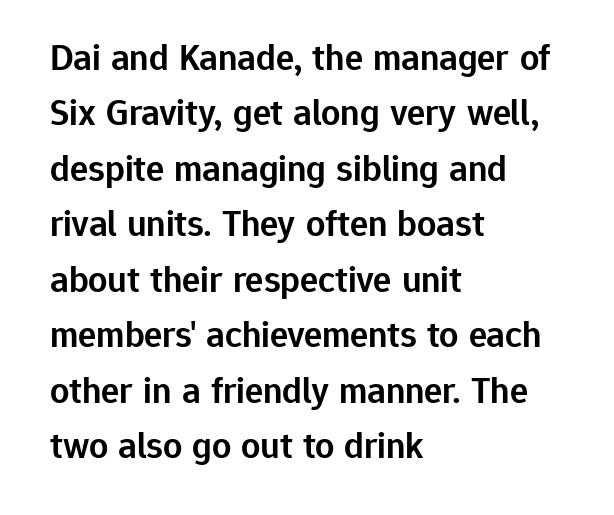
Proportional: the letters do not fall into vertical columns. Moderately thickened strokes mark this as semibold type. Is the block centered? No — it sits flush against the left margin. Vertical strokes here are truly vertical. Check the space under the baseline: it is left empty. Does extra space separate the letters? No, they use regular spacing.
